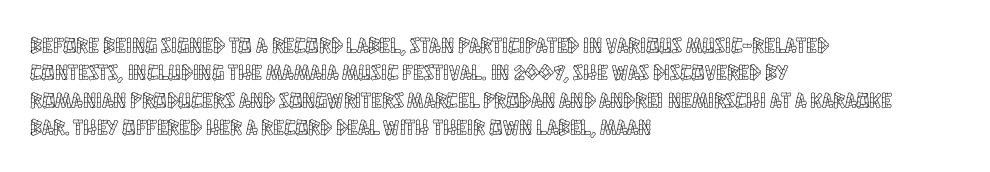
Q: Is the text italic (slanted)? A: No, it is upright.
Q: Is the text underlined? A: No.
Q: How is the paragraph aligned? A: Left-aligned.
Q: Is the spacing between letters normal or unusually wide? A: Normal.
Q: Is the spacing between lines tight, normal or loose? A: Normal.
